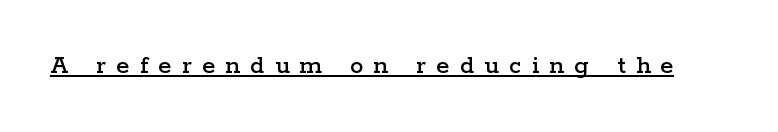
The image shows 27 px text type, upright; set unusually wide letter spacing (+0.38 em), underlined.
